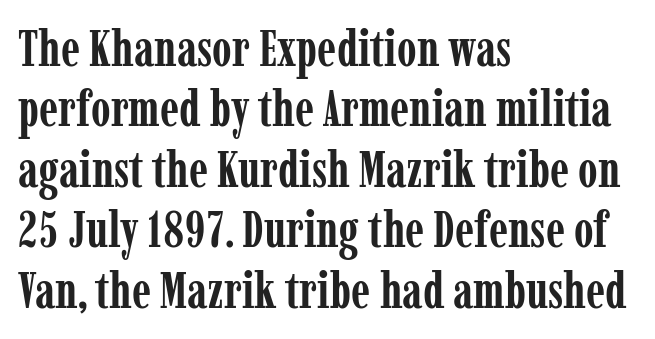
Lines of text with bare space underneath. The text block is weighted toward the left margin, trailing off unevenly rightward. You could not count columns in this text — the font is proportionally spaced. The typography opts for an upright posture over an oblique one. Honestly, the letter spacing is just normal — you wouldn't notice it. Old-style or modern, the face here clearly has serifs.
